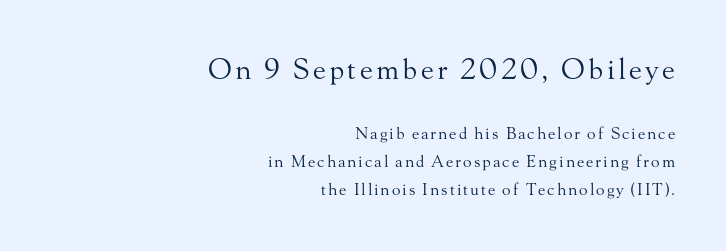
Q: Is the text bold? A: No.
Q: Is the text italic (slanted)? A: No, it is upright.
Q: Is the typeface a serif or a sans-serif typeface? A: Serif.
Q: Is the text underlined? A: No.
Q: How is the paragraph aligned? A: Right-aligned.
Q: Which block of text is set in a larger size, the first (top) or the second (bottom)? A: The first (top) one.
Q: Width (condensed, normal, or wide)? A: Normal.
Q: Stroke contrast? A: Medium.
Q: x-height? A: Small.
Q: Monospaced? A: No.
